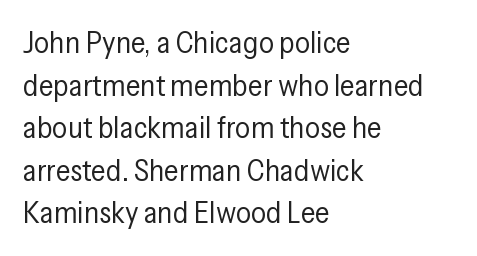
The image shows 30 px regular-weight, condensed sans-serif type, upright; set left-aligned, normal line spacing (1.42x), normal letter spacing, not underlined; low stroke contrast and a medium x-height.
